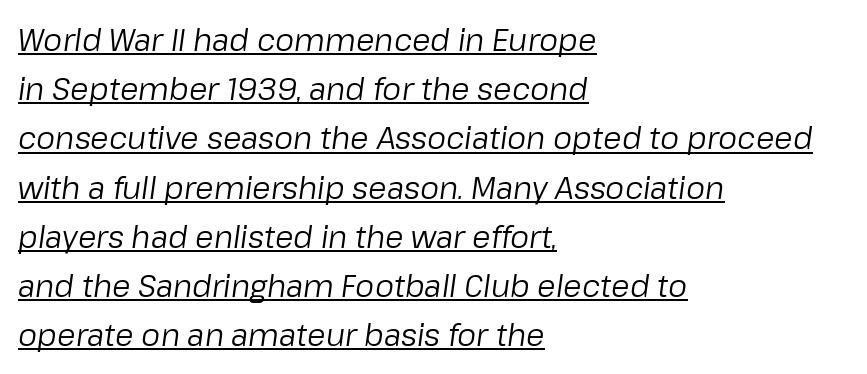
The line-height multiplier appears to be the usual default. Each letter keeps its own natural width here, so spacing adapts to shape. Bold? No — there's no thickening of the strokes. The rendering keeps characters at their native spacing. You can tell it's italic because the verticals aren't actually vertical. Left-aligned paragraph, ragged on the right.
